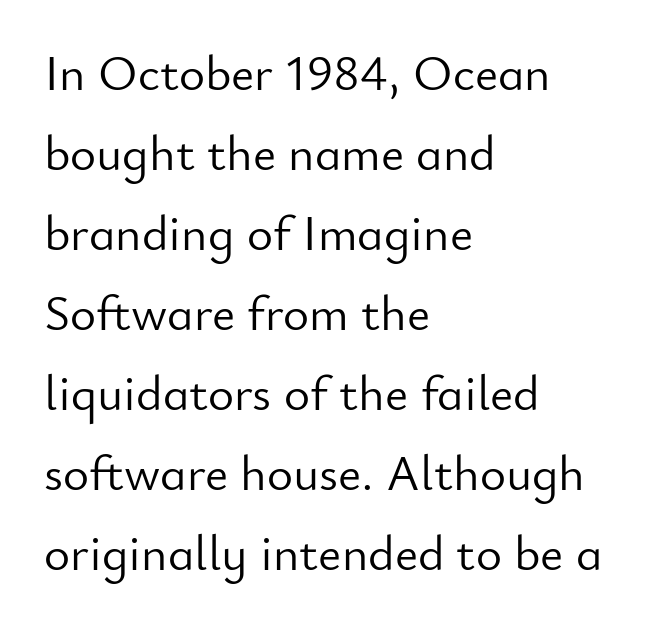
Font category for this specimen: sans-serif. Line spacing here is normal. It's the straight-up-and-down kind of type. The strip under each line holds only bare page. Compared with a centered layout, this one pins lines to the left instead. Do the characters align in a grid? No, the font is proportional.
